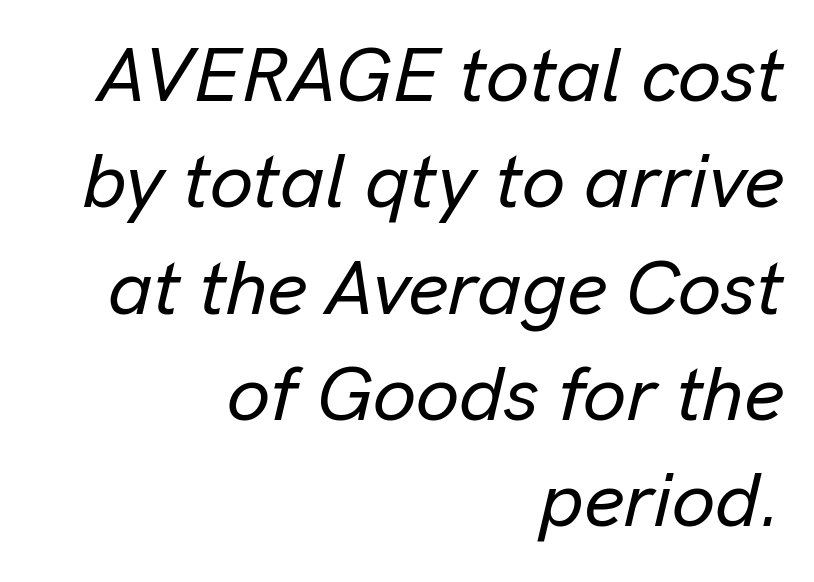
The image shows 77 px text type, italic (leaning right); set right-aligned, normal line spacing (1.38x), normal letter spacing, not underlined; low stroke contrast and a medium x-height.
